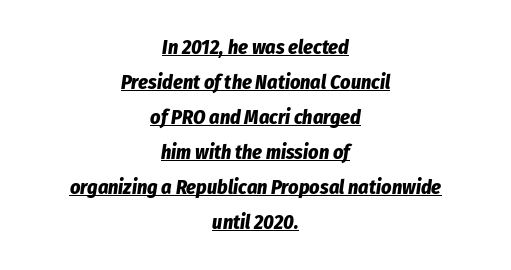
The image shows 20 px bold type, italic (leaning right); set centered, line spacing 1.75x, normal letter spacing, underlined.
